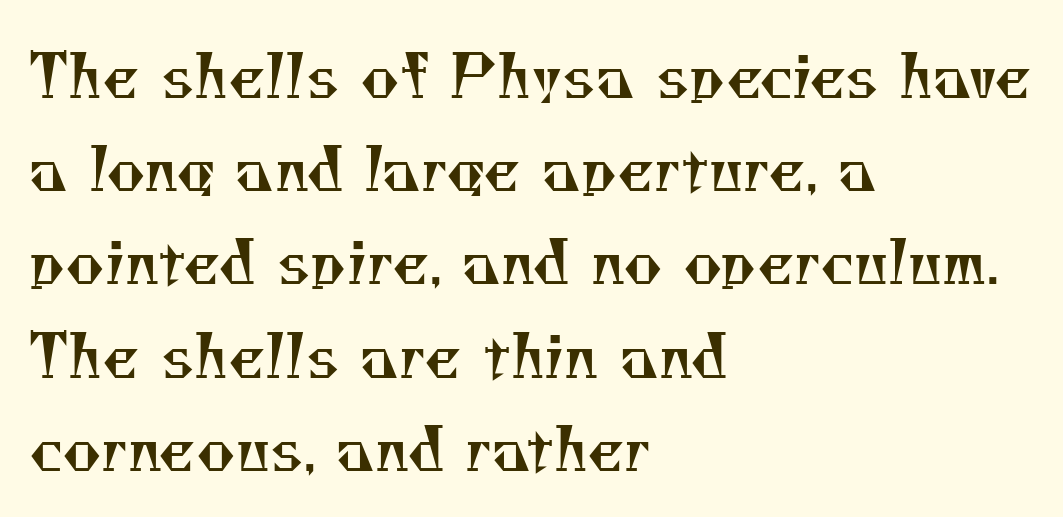
{"serif": "yes", "bold": "no", "weight": "regular", "width": "normal", "stroke_contrast": "medium", "x_height": "small", "monospaced": "no", "underline": "no", "align": "left", "line_spacing": "normal", "line_spacing_ratio": 1.58, "letter_spacing": "normal", "letter_spacing_em": 0.0, "glyph_px": 59}
